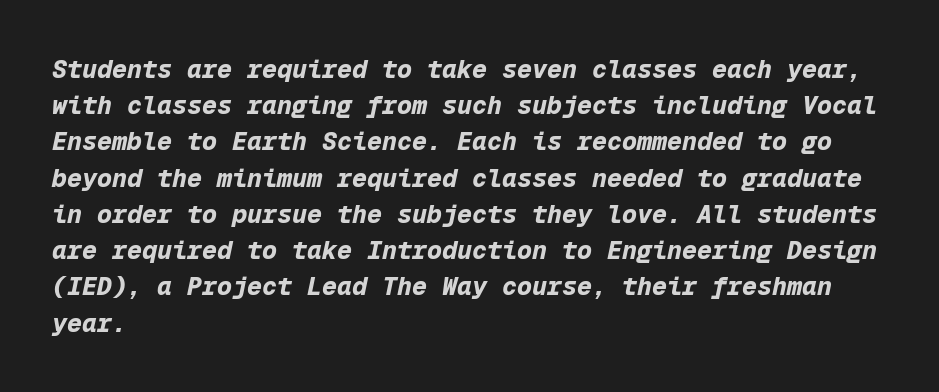
Q: Is the text bold? A: Yes.
Q: Is the text italic (slanted)? A: Yes, it leans right by about 12 degrees.
Q: Is the text underlined? A: No.
Q: How is the paragraph aligned? A: Left-aligned.
Q: Is the spacing between letters normal or unusually wide? A: Normal.
Q: Is the spacing between lines tight, normal or loose? A: Normal.
